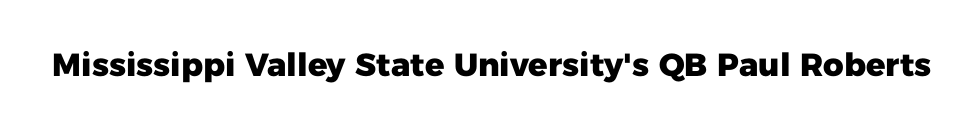
Q: Is the text bold? A: Yes.
Q: Is the text italic (slanted)? A: No, it is upright.
Q: Is the typeface a serif or a sans-serif typeface? A: Sans-serif.
Q: Is the text underlined? A: No.
Q: Is the spacing between letters normal or unusually wide? A: Normal.
Q: Width (condensed, normal, or wide)? A: Normal.
Q: Stroke contrast? A: Low.
Q: x-height? A: Medium.
Q: Monospaced? A: No.
